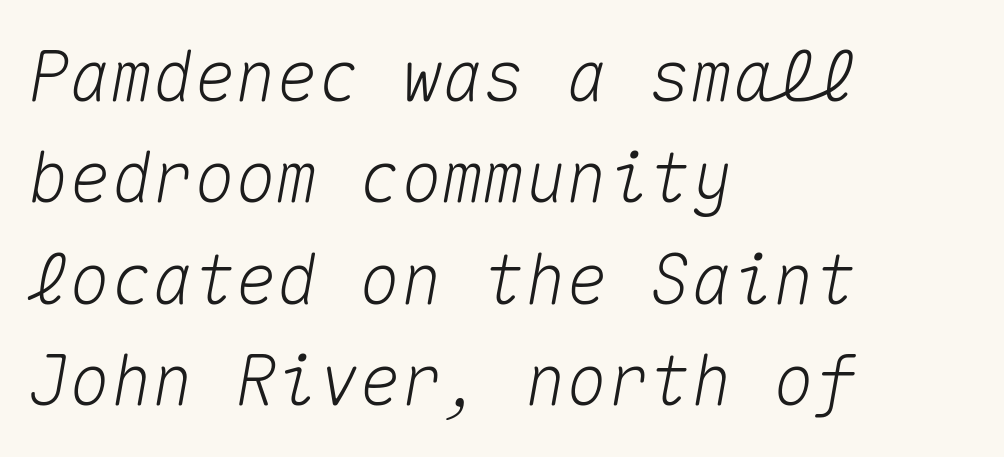
Q: Is the text italic (slanted)? A: Yes, it leans right by about 10 degrees.
Q: Is the text underlined? A: No.
Q: How is the paragraph aligned? A: Left-aligned.
Q: Is the spacing between letters normal or unusually wide? A: Normal.
Q: Is the spacing between lines tight, normal or loose? A: Normal.
Q: Width (condensed, normal, or wide)? A: Normal.
Q: Stroke contrast? A: Medium.
Q: x-height? A: Medium.
Q: Monospaced? A: Yes.
